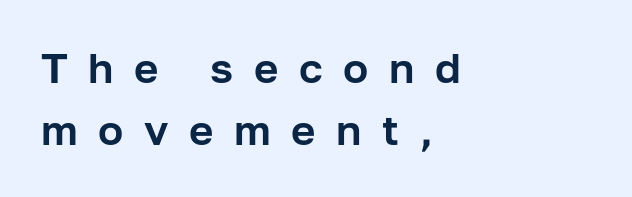
{"serif": "no", "italic": "no", "width": "normal", "stroke_contrast": "low", "x_height": "medium", "monospaced": "no", "underline": "no", "align": "left", "line_spacing": "normal", "line_spacing_ratio": 1.48, "letter_spacing": "wide", "letter_spacing_em": 0.49, "glyph_px": 42}
